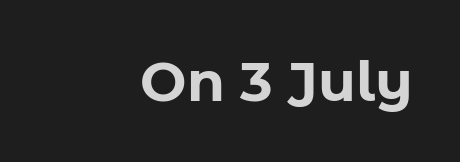
Typesetter's note: full bold, strokes at maximum text heaviness. Nope, not italic — everything's standing straight. The space beneath each line is pristine and unruled. The face used here is a sans, in the tradition of grotesques and geometrics. The type is set solid horizontally, with unmodified tracking. Proportional: the letters do not fall into vertical columns.
